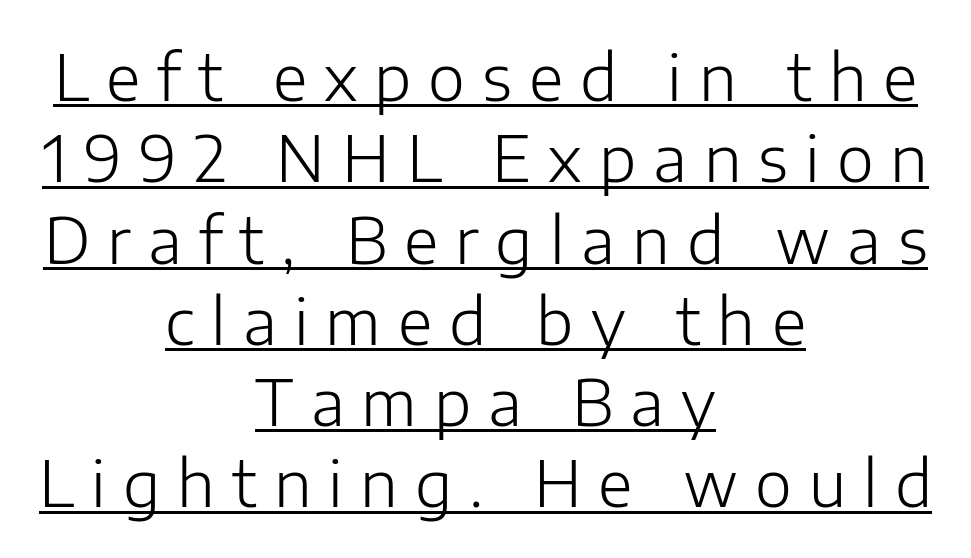
Q: Is the text bold? A: No.
Q: Is the text italic (slanted)? A: No, it is upright.
Q: Is the typeface a serif or a sans-serif typeface? A: Sans-serif.
Q: Is the text underlined? A: Yes.
Q: How is the paragraph aligned? A: Centered.
Q: Is the spacing between letters normal or unusually wide? A: Unusually wide.
Q: Is the spacing between lines tight, normal or loose? A: Normal.
Q: Width (condensed, normal, or wide)? A: Normal.
Q: Stroke contrast? A: Low.
Q: x-height? A: Medium.
Q: Monospaced? A: No.
